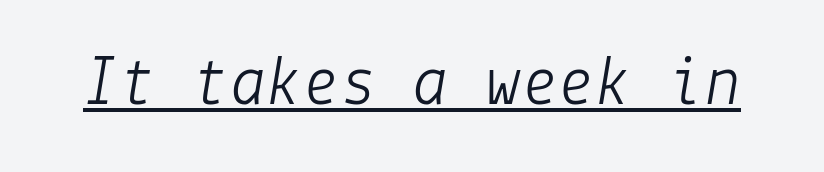
Slanted lettering throughout. A light-to-regular cut is what we see here. In terms of letterspacing, this is plain default setting. A baseline rule has been typeset under these characters.
